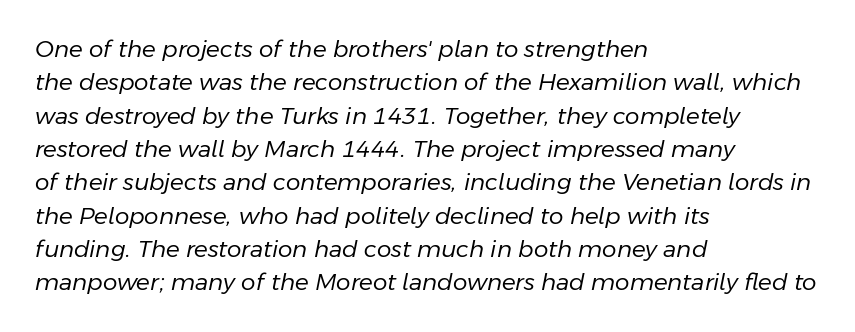
Q: Is the text bold? A: No.
Q: Is the text italic (slanted)? A: Yes, it leans right by about 11 degrees.
Q: Is the text underlined? A: No.
Q: How is the paragraph aligned? A: Left-aligned.
Q: Is the spacing between letters normal or unusually wide? A: Normal.
Q: Is the spacing between lines tight, normal or loose? A: Normal.
